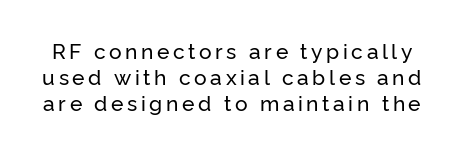
Successive baselines arrive at the customary interval. If you drew a line through each stem, it would be perfectly vertical. A clean baseline with only descenders dipping below it.
